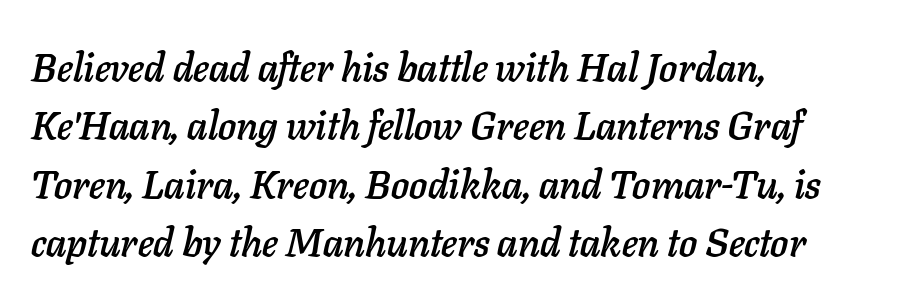
The passage shown leans; its letterforms are oblique. Line spacing here is normal. Notice how the passage keeps a crisp vertical edge on the left only. No extra tracking has been applied to these lines.
